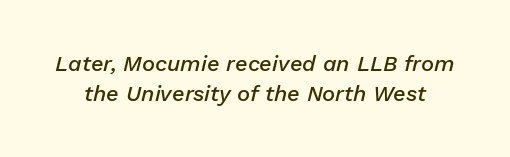
Interline gaps are of average width in this sample. Bare-footed words on every line. What stands out about the letter spacing? Nothing — it is the standard amount. The font's italic variant was chosen for this text. The face used here is a semibold: visibly heavier than regular, lighter than bold.
